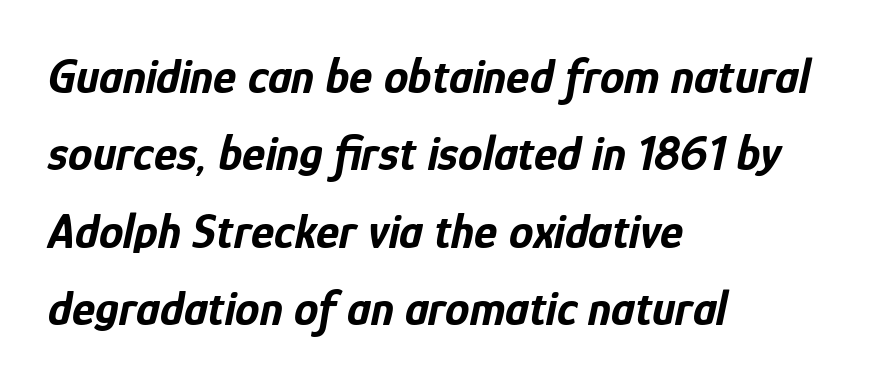
The image shows 49 px bold, condensed type, italic (leaning right); set left-aligned, normal line spacing (1.58x), normal letter spacing, not underlined; low stroke contrast and a medium x-height.
